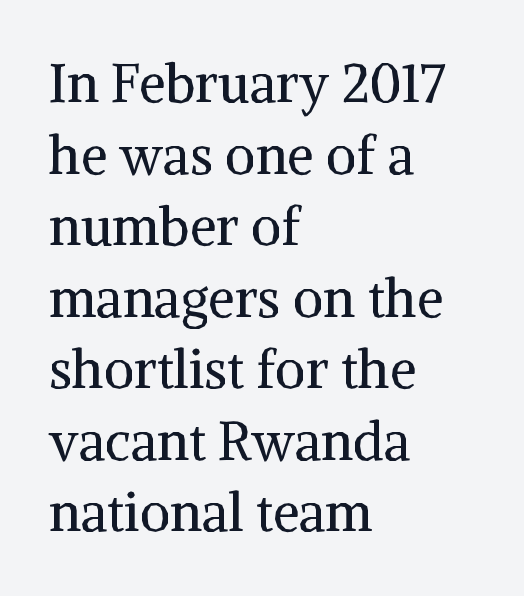
The characters are drawn with everyday or finer stroke widths. The rendering uses natural spacing where letterforms have individual widths. Interline gaps are of average width in this sample. Horizontal alignment here is leftward, the default for most running prose.
